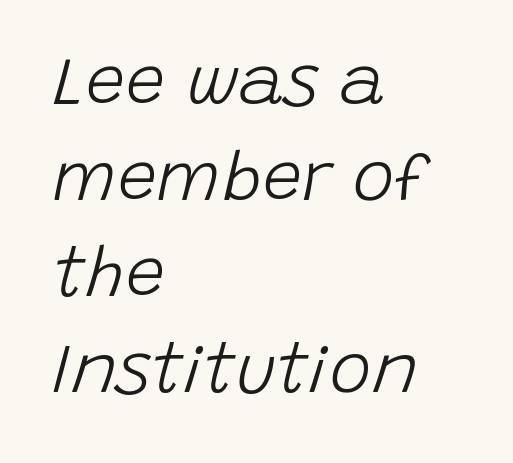
{"italic": "yes", "lean": "right", "slant_degrees": 15, "bold": "no", "weight": "light", "width": "normal", "stroke_contrast": "low", "x_height": "large", "monospaced": "no", "underline": "no", "align": "left", "line_spacing": "normal", "line_spacing_ratio": 1.37, "letter_spacing": "normal", "letter_spacing_em": 0.0, "glyph_px": 70}
